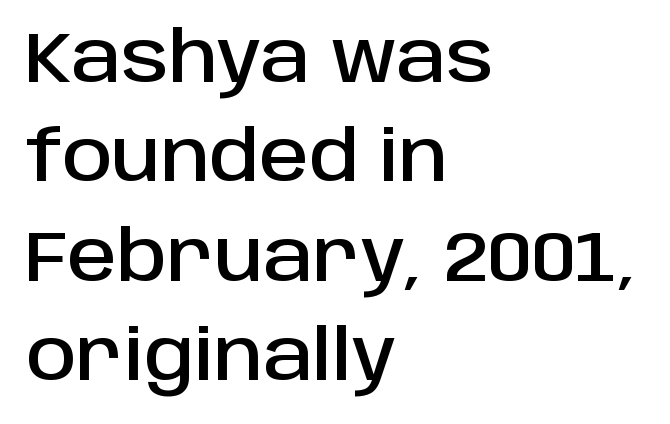
The passage shown is typed in a proportional face where columns would drift. Each new line begins a customary step beneath the previous one. Compared with a centered layout, this one pins lines to the left instead. The specimen reads as upright at a glance.
